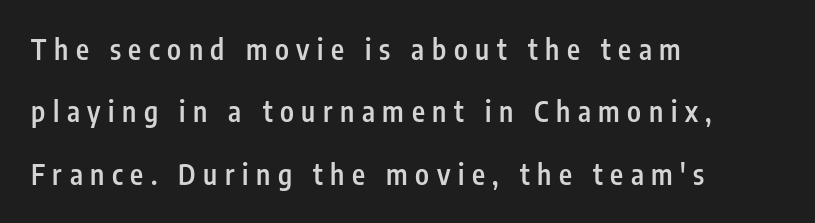
{"serif": "no", "italic": "no", "bold": "semi", "weight": "semibold", "width": "condensed", "stroke_contrast": "low", "x_height": "medium", "monospaced": "no", "underline": "no", "align": "left", "line_spacing": "loose", "line_spacing_ratio": 2.23, "letter_spacing": "wide", "letter_spacing_em": 0.27, "glyph_px": 28}
